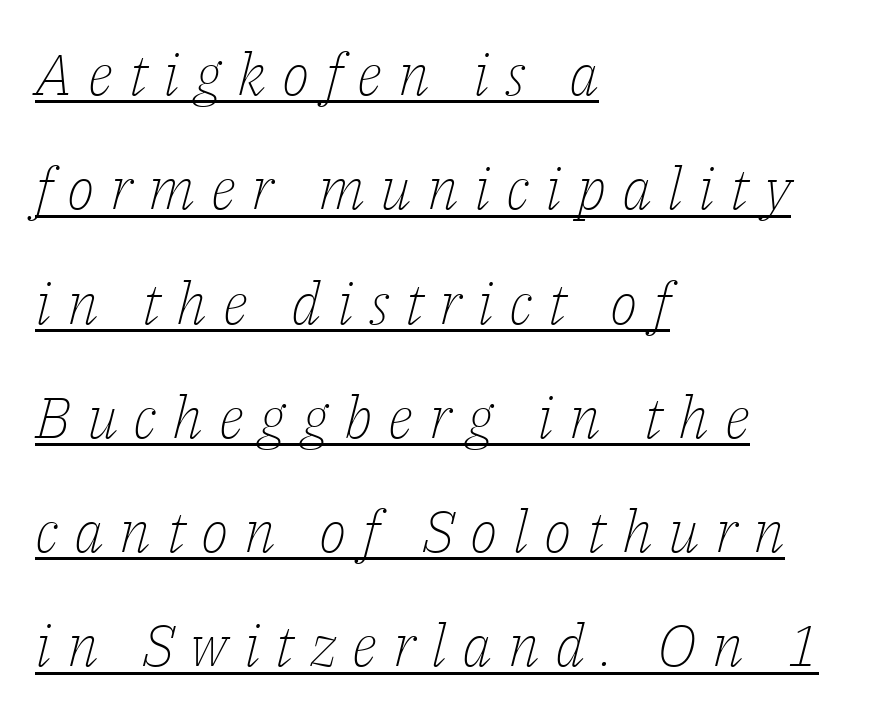
{"serif": "yes", "italic": "yes", "lean": "right", "slant_degrees": 14, "bold": "no", "weight": "light", "width": "normal", "stroke_contrast": "low", "x_height": "medium", "monospaced": "no", "underline": "yes", "align": "left", "line_spacing": "loose", "line_spacing_ratio": 1.97, "letter_spacing": "wide", "letter_spacing_em": 0.27, "glyph_px": 58}
